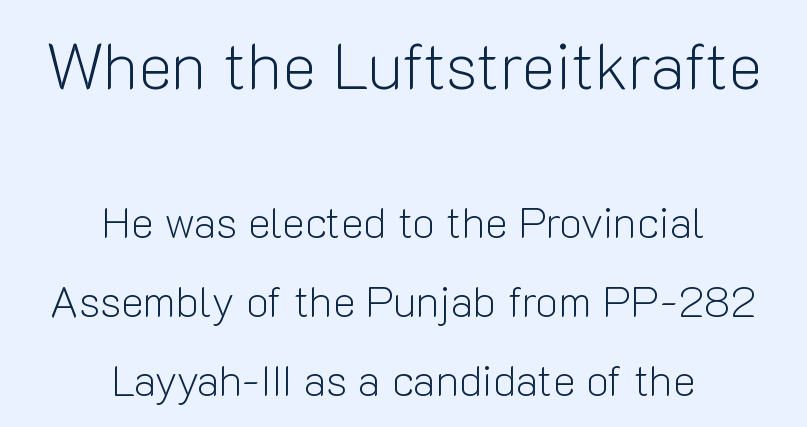
A sans-serif font was chosen for this passage. The typesetting does not lean heavy: it is not bold. Each row of text sits above clean, open space. Scale decreases going downward across the two blocks.
